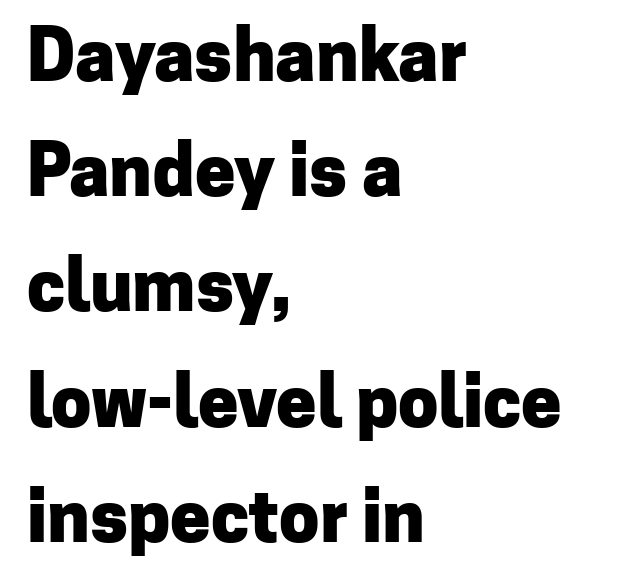
{"serif": "no", "italic": "no", "bold": "yes", "weight": "heavy", "width": "normal", "stroke_contrast": "low", "x_height": "medium", "monospaced": "no", "underline": "no", "align": "left", "line_spacing": "normal", "line_spacing_ratio": 1.6, "letter_spacing": "normal", "letter_spacing_em": 0.0, "glyph_px": 72}
